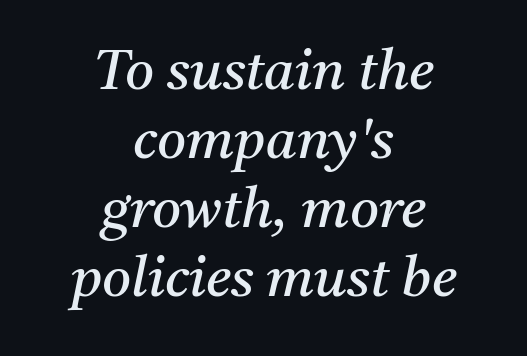
Q: Is the text bold? A: No.
Q: Is the text italic (slanted)? A: Yes, it leans right by about 11 degrees.
Q: Is the typeface a serif or a sans-serif typeface? A: Serif.
Q: Is the text underlined? A: No.
Q: How is the paragraph aligned? A: Centered.
Q: Is the spacing between letters normal or unusually wide? A: Normal.
Q: Width (condensed, normal, or wide)? A: Normal.
Q: Stroke contrast? A: Medium.
Q: x-height? A: Medium.
Q: Monospaced? A: No.
